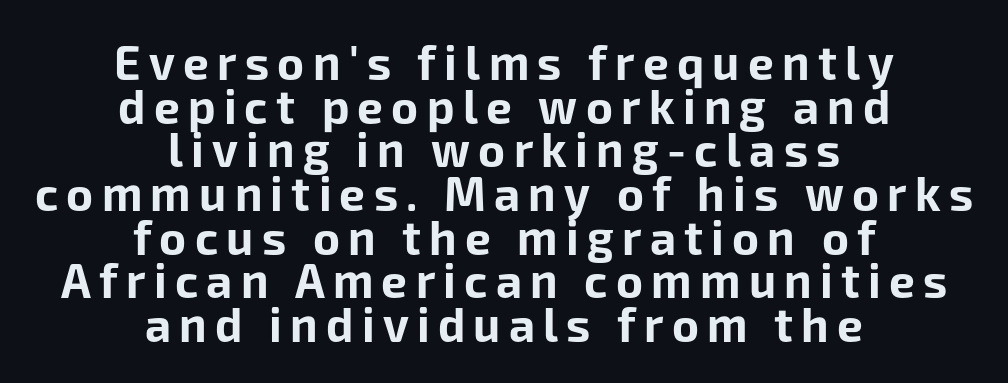
Q: Is the text bold? A: Yes.
Q: Is the text italic (slanted)? A: No, it is upright.
Q: Is the typeface a serif or a sans-serif typeface? A: Sans-serif.
Q: Is the text underlined? A: No.
Q: How is the paragraph aligned? A: Centered.
Q: Is the spacing between lines tight, normal or loose? A: Tight.
Q: Width (condensed, normal, or wide)? A: Normal.
Q: Stroke contrast? A: Low.
Q: x-height? A: Medium.
Q: Monospaced? A: No.
